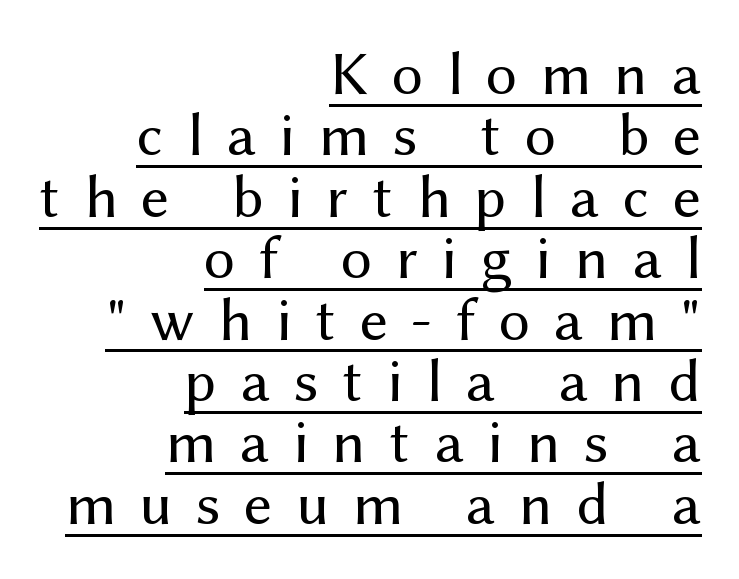
Look at the tracking — it's clearly loosened, letters drifting apart. Note the varied advance widths — an 'i' is clearly narrower than an 'm'. Right-aligned paragraph, ragged on the left. The rendering shows plain stroke endings on the letterforms — a sans-serif design. Quick note: not italic, upright. Every word sits above its own underline.
